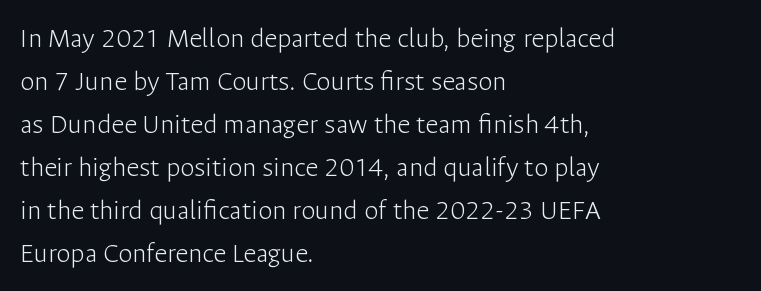
The image shows 29 px light sans-serif type, upright; set left-aligned, normal line spacing (1.48x), normal letter spacing, not underlined; low stroke contrast and a medium x-height.
